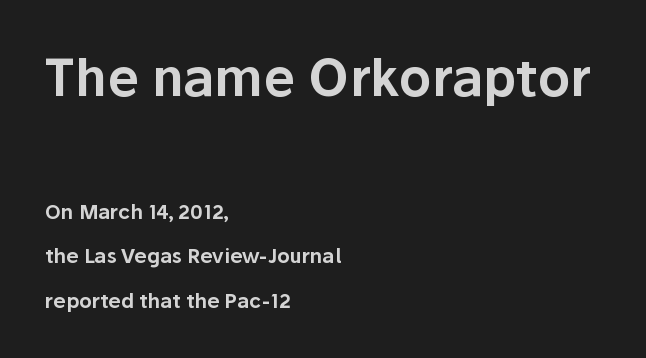
The compositor pushed each line to the left boundary. Regarding serifs, this sample does without them. A typesetter would mark this as roman, not italic. The earlier block is typeset at a bigger size than the later block.
